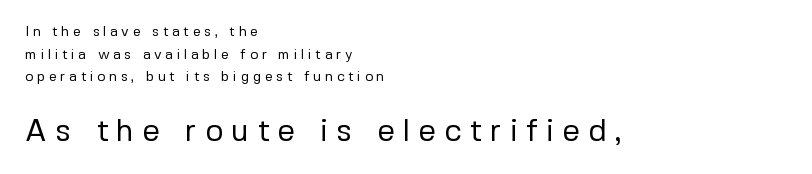
Q: Is the text bold? A: No.
Q: Is the text italic (slanted)? A: No, it is upright.
Q: Is the typeface a serif or a sans-serif typeface? A: Sans-serif.
Q: Is the text underlined? A: No.
Q: How is the paragraph aligned? A: Left-aligned.
Q: Is the spacing between letters normal or unusually wide? A: Unusually wide.
Q: Is the spacing between lines tight, normal or loose? A: Normal.
Q: Which block of text is set in a larger size, the first (top) or the second (bottom)? A: The second (bottom) one.
Q: Width (condensed, normal, or wide)? A: Normal.
Q: Stroke contrast? A: Low.
Q: x-height? A: Medium.
Q: Monospaced? A: No.
